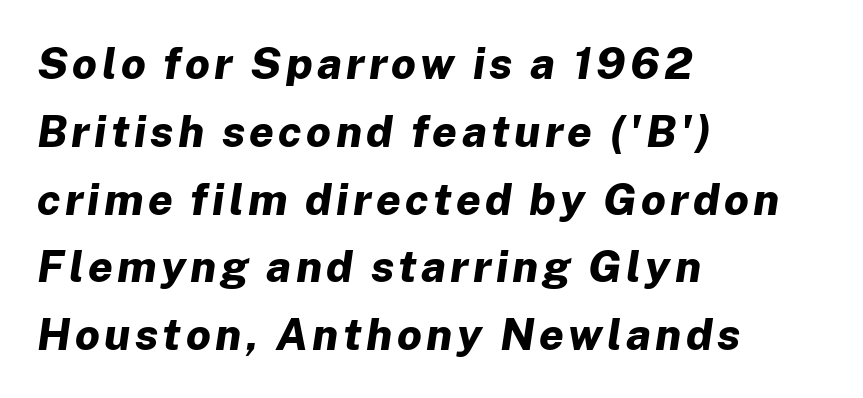
{"italic": "yes", "lean": "right", "slant_degrees": 8, "bold": "yes", "weight": "bold", "width": "normal", "stroke_contrast": "low", "x_height": "medium", "monospaced": "no", "underline": "no", "align": "left", "line_spacing": "normal", "line_spacing_ratio": 1.54, "glyph_px": 44}
